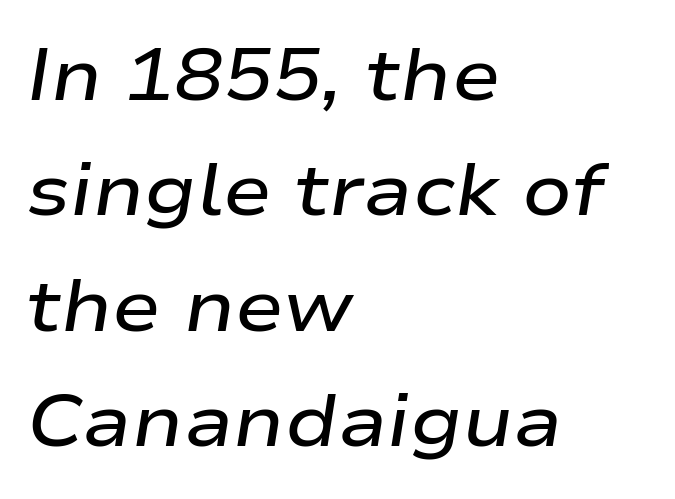
This sample has the flowing, uneven cadence of proportional lettering. Rule under the text: the space is simply empty. Every row of glyphs begins at an identical x-position on the left. Is there much room between lines? A standard amount, neither cramped nor airy.
